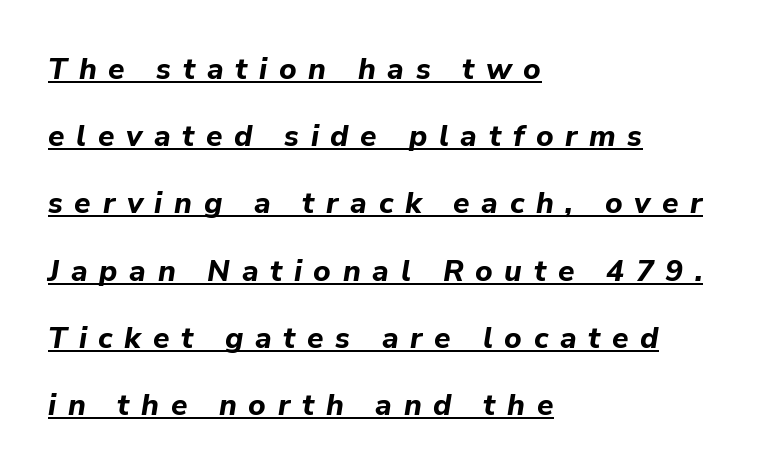
The image shows 30 px bold type, italic (leaning right); set left-aligned, loose line spacing (2.24x), unusually wide letter spacing (+0.39 em), underlined; low stroke contrast and a medium x-height.
